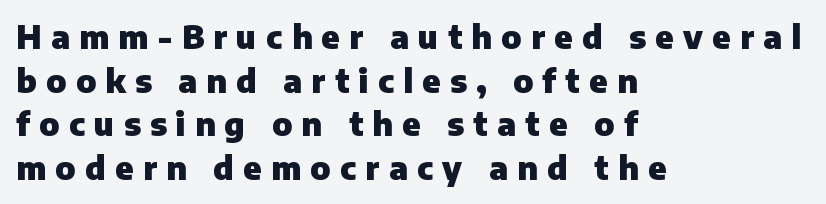
Q: Is the text bold? A: Yes.
Q: Is the text italic (slanted)? A: No, it is upright.
Q: Is the typeface a serif or a sans-serif typeface? A: Sans-serif.
Q: Is the text underlined? A: No.
Q: How is the paragraph aligned? A: Left-aligned.
Q: Is the spacing between letters normal or unusually wide? A: Unusually wide.
Q: Is the spacing between lines tight, normal or loose? A: Normal.
Q: Width (condensed, normal, or wide)? A: Normal.
Q: Stroke contrast? A: Low.
Q: x-height? A: Medium.
Q: Monospaced? A: No.
